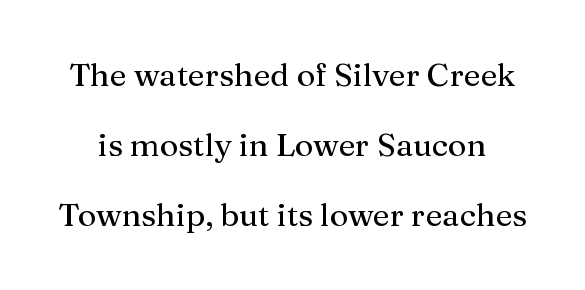
{"serif": "yes", "italic": "no", "width": "normal", "stroke_contrast": "medium", "x_height": "medium", "monospaced": "no", "underline": "no", "line_spacing": "loose", "line_spacing_ratio": 2.19, "letter_spacing": "normal", "letter_spacing_em": 0.0, "glyph_px": 32}
